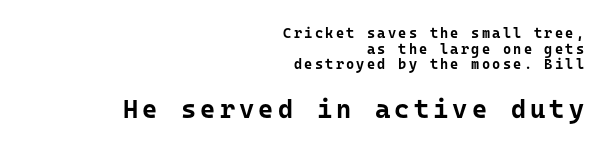
The image shows 26 px bold type, upright; set right-aligned, tight line spacing (1.12x), not underlined; the second (bottom) block is 1.86x larger.
